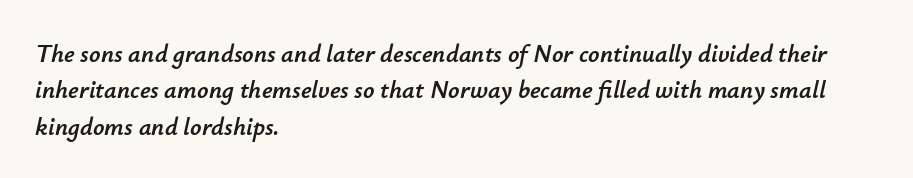
The image shows 25 px text type, italic (leaning right); set left-aligned, normal line spacing (1.46x), normal letter spacing, not underlined.
